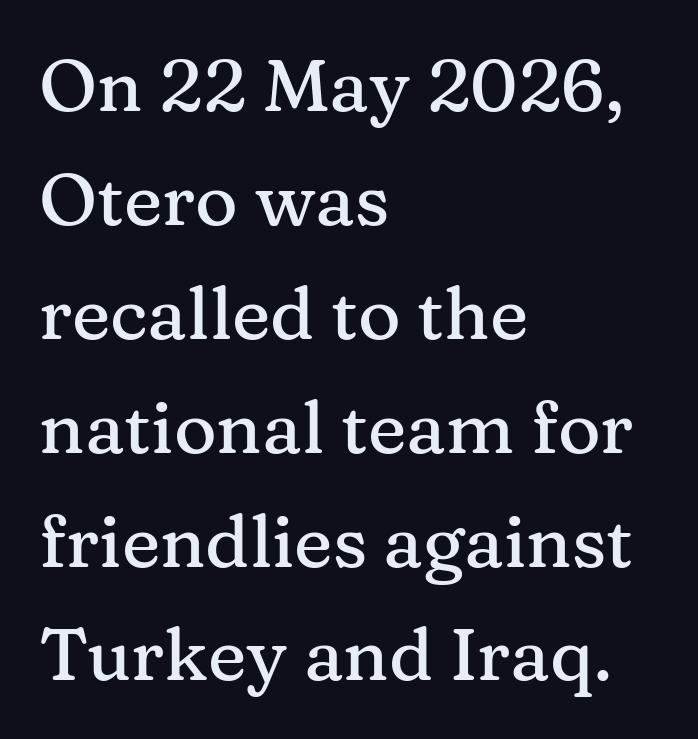
A typesetter would mark this as roman, not italic. Looks like regular typesetting: each glyph gets only the width it needs. Letters rest on an invisible, unmarked baseline. Little horizontal feet cap the strokes, marking this as serif type. Students, observe: this is what conventionally led text looks like. The text block is weighted toward the left margin, trailing off unevenly rightward.
